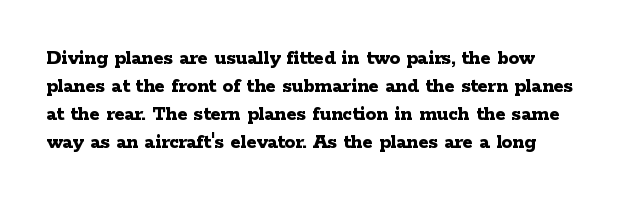
{"italic": "no", "bold": "yes", "underline": "no", "line_spacing": "normal", "line_spacing_ratio": 1.34, "letter_spacing": "normal", "letter_spacing_em": 0.0, "glyph_px": 21}
